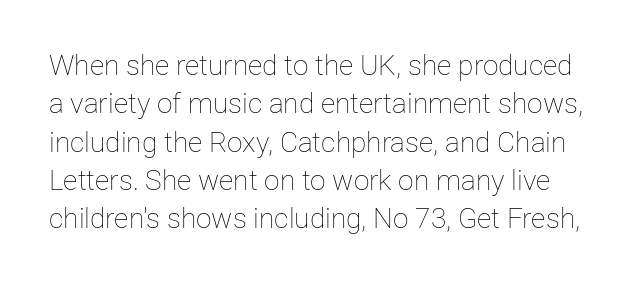
The image shows 28 px thin type, upright; set normal line spacing (1.37x), normal letter spacing, not underlined; low stroke contrast and a medium x-height.
